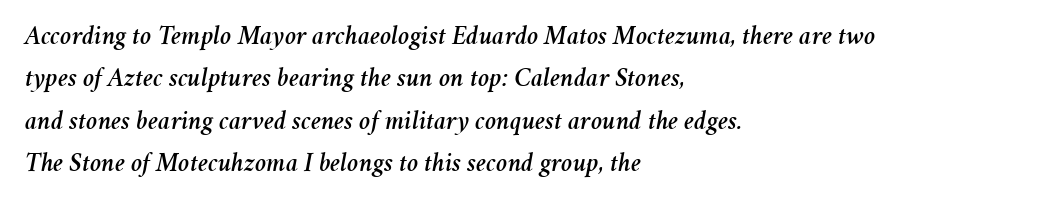
Compared with typical body copy, the letter spacing here is the same. Short and long lines alike share a common starting point at left. Horizontal bands of white between lines are of average thickness. Bare-footed words on every line. The glyphs look as if they've been sheared to an angle.
